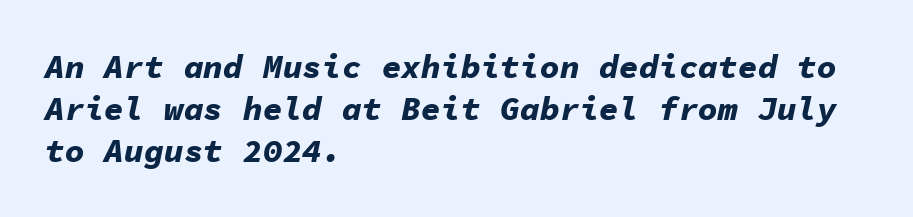
{"italic": "yes", "lean": "right", "slant_degrees": 11, "bold": "yes", "weight": "bold", "width": "normal", "stroke_contrast": "low", "x_height": "medium", "monospaced": "yes", "underline": "no", "align": "left", "line_spacing": "normal", "line_spacing_ratio": 1.27, "letter_spacing": "normal", "letter_spacing_em": 0.0, "glyph_px": 33}
